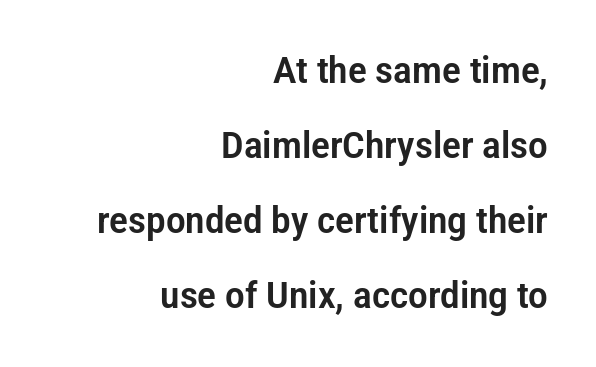
The image shows 37 px condensed sans-serif type, upright; set right-aligned, loose line spacing (2.03x), normal letter spacing, not underlined; low stroke contrast and a medium x-height.
